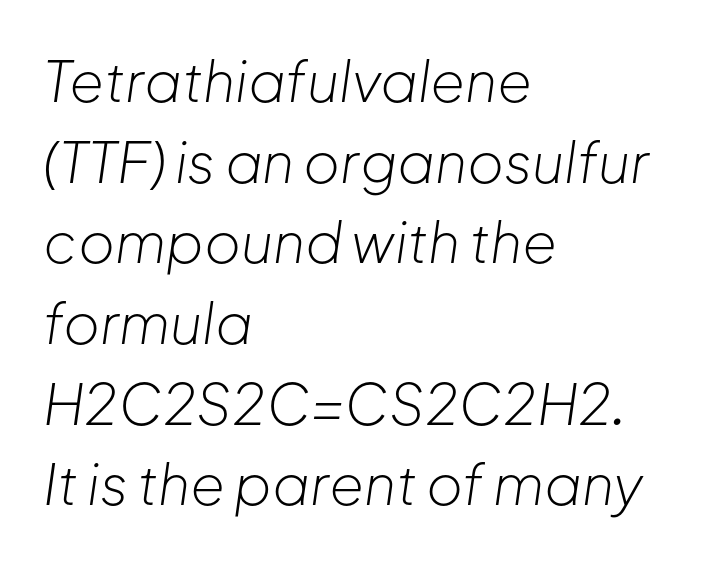
The image shows 56 px light type, italic (leaning right); set left-aligned, normal line spacing (1.44x), normal letter spacing, not underlined; low stroke contrast and a medium x-height.
